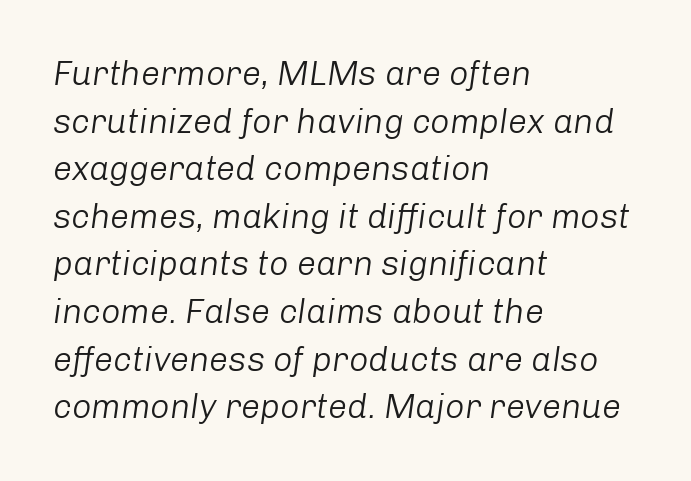
Q: Is the text bold? A: No.
Q: Is the text italic (slanted)? A: Yes, it leans right by about 8 degrees.
Q: Is the text underlined? A: No.
Q: How is the paragraph aligned? A: Left-aligned.
Q: Is the spacing between letters normal or unusually wide? A: Normal.
Q: Is the spacing between lines tight, normal or loose? A: Normal.
Q: Width (condensed, normal, or wide)? A: Normal.
Q: Stroke contrast? A: Low.
Q: x-height? A: Medium.
Q: Monospaced? A: No.
